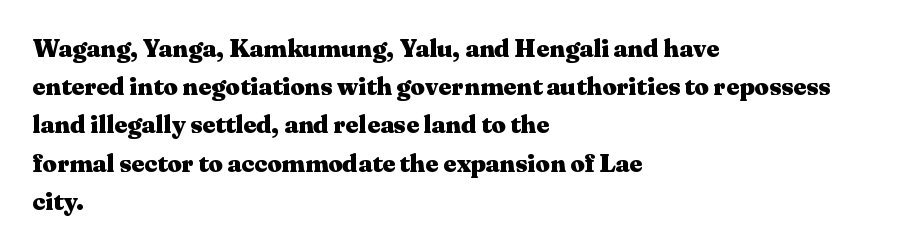
The image shows 25 px bold type, upright; set left-aligned, normal line spacing (1.53x), normal letter spacing, not underlined.
